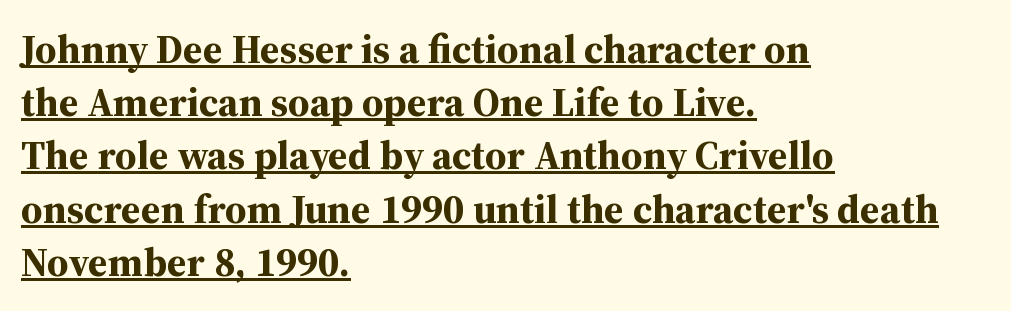
The image shows 40 px bold serif type, upright; set left-aligned, normal line spacing (1.33x), normal letter spacing, underlined; medium stroke contrast and a medium x-height.
